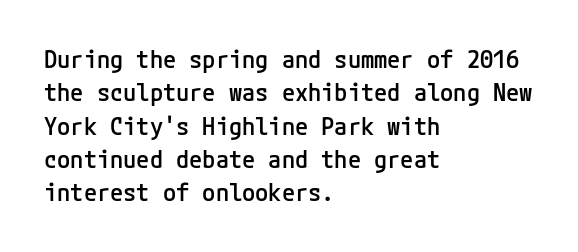
Does the lettering tilt? It doesn't — this is upright. Students, this is semibold: more ink than regular, less than bold. Is the block centered? No — it sits flush against the left margin. The block of text has a typical density, with ordinary space between rows.
